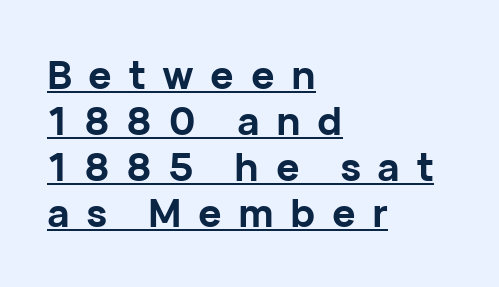
The image shows 39 px bold sans-serif type, upright; set left-aligned, line spacing 1.18x, unusually wide letter spacing (+0.42 em), underlined; low stroke contrast and a medium x-height.
